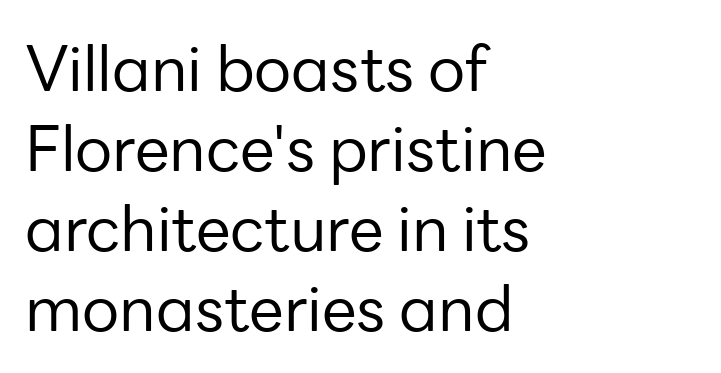
Q: Is the text bold? A: No.
Q: Is the text italic (slanted)? A: No, it is upright.
Q: Is the typeface a serif or a sans-serif typeface? A: Sans-serif.
Q: Is the text underlined? A: No.
Q: How is the paragraph aligned? A: Left-aligned.
Q: Is the spacing between letters normal or unusually wide? A: Normal.
Q: Is the spacing between lines tight, normal or loose? A: Normal.
Q: Width (condensed, normal, or wide)? A: Normal.
Q: Stroke contrast? A: Low.
Q: x-height? A: Medium.
Q: Monospaced? A: No.
